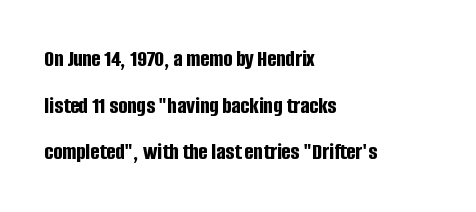
Students, note that the glyphs here touch the page at normal intervals. These lines were composed using upright roman letters. Successive baselines arrive slowly, with a big drop between each. The characters look thick and weighty, a clear bold. The text block is weighted toward the left margin, trailing off unevenly rightward. The strip under each line holds only bare page.
